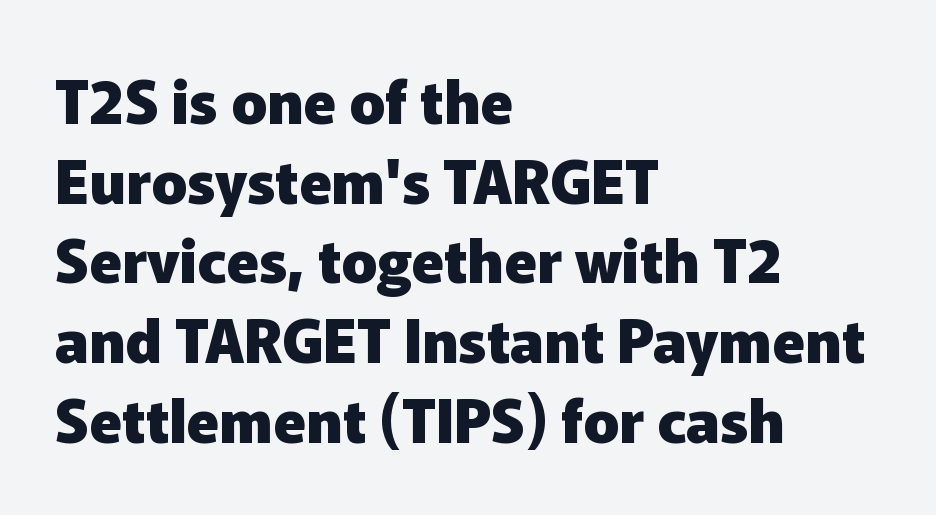
Q: Is the text bold? A: Yes.
Q: Is the text italic (slanted)? A: No, it is upright.
Q: Is the typeface a serif or a sans-serif typeface? A: Sans-serif.
Q: Is the text underlined? A: No.
Q: How is the paragraph aligned? A: Left-aligned.
Q: Is the spacing between letters normal or unusually wide? A: Normal.
Q: Is the spacing between lines tight, normal or loose? A: Normal.
Q: Width (condensed, normal, or wide)? A: Normal.
Q: Stroke contrast? A: Low.
Q: x-height? A: Medium.
Q: Monospaced? A: No.
